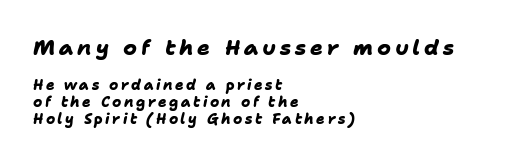
I'd describe the lettering as bold — thick and assertive. The words here are not underlined. The emphasis by scale lands on block number one, above. A student would call this left alignment; a typographer would say flush left, rag right.
